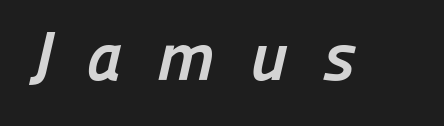
Spacing verdict: proportional, widths tailored to each character. Anything drawn beneath the words? Only blank space. The letterforms stand isolated, each surrounded by extra space. Font category for this specimen: sans-serif. Compared with an ordinary text face, these strokes are far heavier — a full bold.
